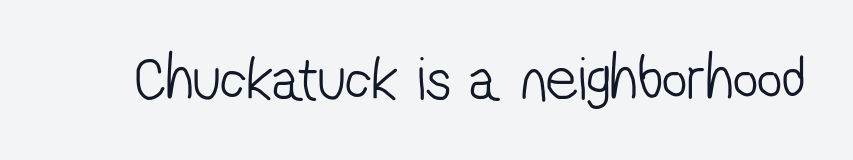
The image shows 63 px light, condensed sans-serif type; set normal letter spacing, not underlined; low stroke contrast and a medium x-height.
